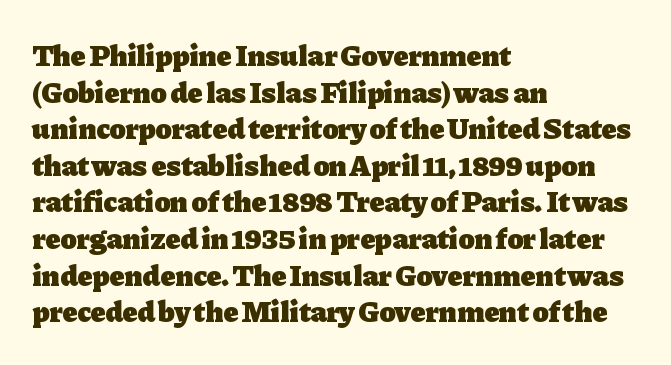
Q: Is the text bold? A: Yes.
Q: Is the text italic (slanted)? A: No, it is upright.
Q: Is the typeface a serif or a sans-serif typeface? A: Serif.
Q: Is the text underlined? A: No.
Q: How is the paragraph aligned? A: Left-aligned.
Q: Is the spacing between letters normal or unusually wide? A: Normal.
Q: Width (condensed, normal, or wide)? A: Normal.
Q: Stroke contrast? A: Low.
Q: x-height? A: Medium.
Q: Monospaced? A: No.
